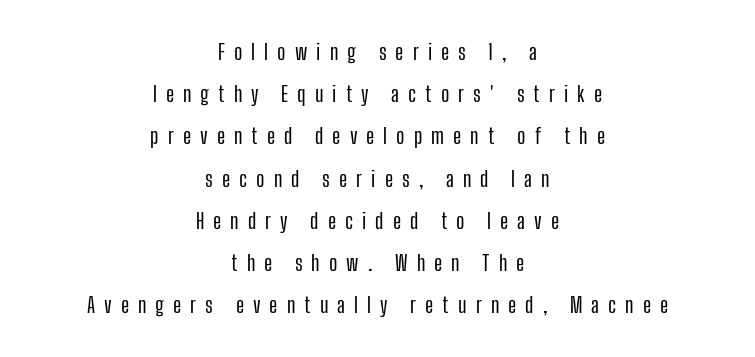
The image shows 22 px text type, upright; set centered, loose line spacing (1.92x), unusually wide letter spacing (+0.41 em), not underlined.
